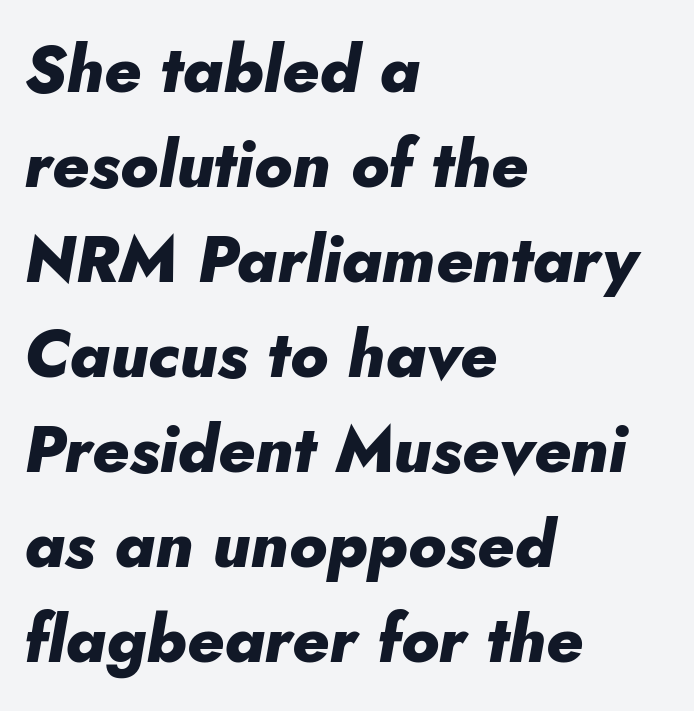
Is this a fixed-width face? No — the glyphs have proportional, varying widths. Nothing unusual about the tracking: characters are spaced as the font intends. Check under the words: just untouched page. The lines in this sample share a left origin and differ only in where they stop.
